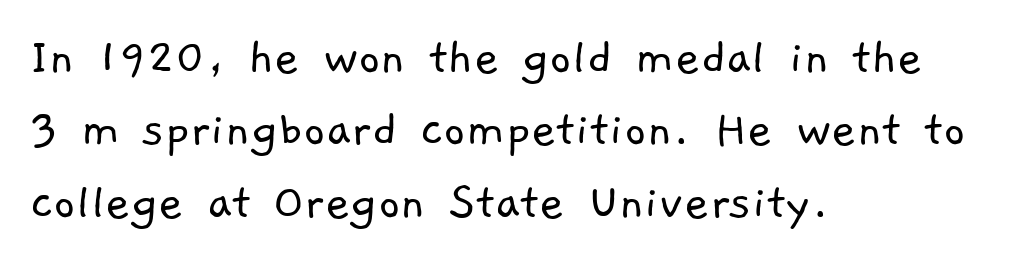
{"serif": "no", "bold": "no", "weight": "light", "width": "normal", "stroke_contrast": "low", "x_height": "medium", "monospaced": "no", "underline": "no", "align": "left", "line_spacing": "normal", "line_spacing_ratio": 1.34, "letter_spacing": "normal", "letter_spacing_em": 0.0, "glyph_px": 54}
